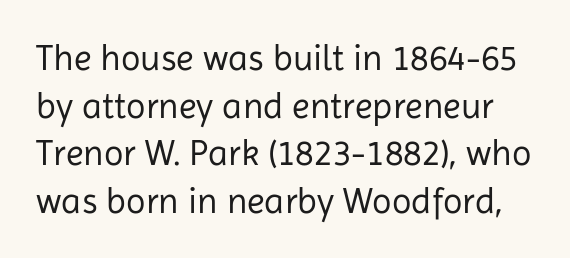
{"serif": "no", "italic": "no", "bold": "no", "weight": "regular", "width": "normal", "stroke_contrast": "low", "x_height": "medium", "monospaced": "no", "underline": "no", "line_spacing": "normal", "line_spacing_ratio": 1.32, "letter_spacing": "normal", "letter_spacing_em": 0.0, "glyph_px": 36}
